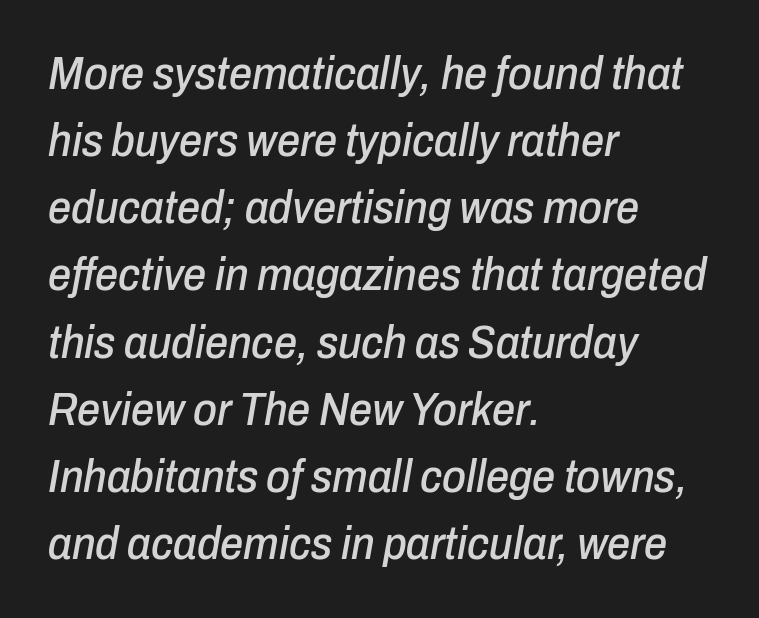
Q: Is the text italic (slanted)? A: Yes, it leans right by about 10 degrees.
Q: Is the text underlined? A: No.
Q: How is the paragraph aligned? A: Left-aligned.
Q: Is the spacing between letters normal or unusually wide? A: Normal.
Q: Is the spacing between lines tight, normal or loose? A: Normal.
Q: Width (condensed, normal, or wide)? A: Condensed.
Q: Stroke contrast? A: Low.
Q: x-height? A: Medium.
Q: Monospaced? A: No.
